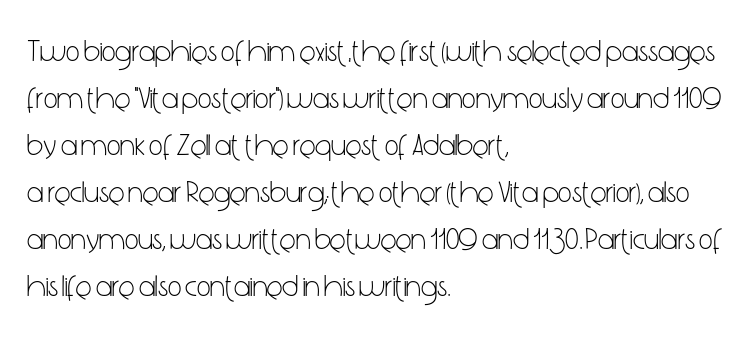
Lines of text with bare space underneath. Reading down the column, the eye jumps a familiar distance to each next line. Layout note: lines flush left. No extra tracking has been applied to these lines.
